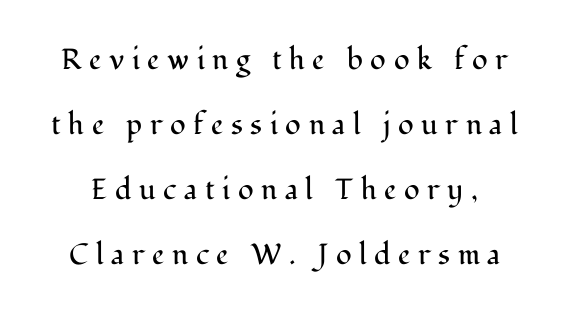
Characters remain perfectly vertical along every line. The tracking reads as deliberately expanded to a designer's eye. These lines stand farther apart than default settings would place them. Do the characters align in a grid? No, the font is proportional. Check under the words: just untouched page. Yep, those are serifs on the letters.
